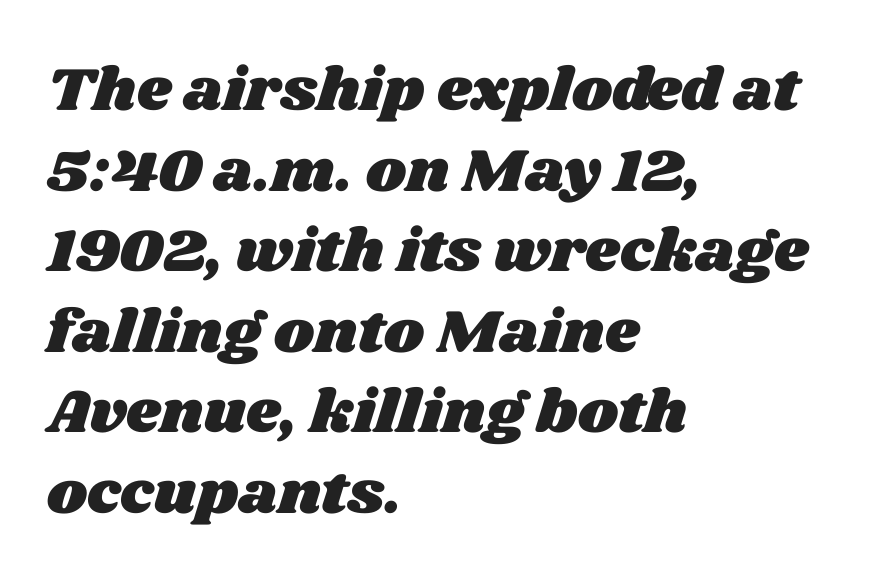
Looks like regular typesetting: each glyph gets only the width it needs. Anything drawn beneath the words? Only blank space. Observe the ordinary spacing: letters are neighbours, not strangers. The lines in this sample share a left origin and differ only in where they stop. Notice how descenders clear the ascenders below comfortably — that's standard leading.
